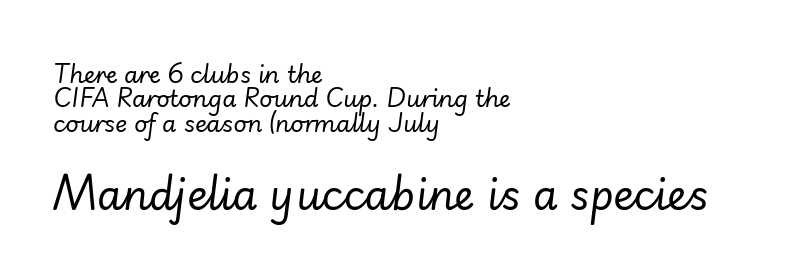
{"italic": "yes", "lean": "right", "slant_degrees": 7, "bold": "no", "weight": "regular", "width": "normal", "stroke_contrast": "low", "x_height": "small", "monospaced": "no", "underline": "no", "align": "left", "line_spacing": "tight", "line_spacing_ratio": 1.06, "letter_spacing": "normal", "letter_spacing_em": 0.0, "larger_block": "second", "size_ratio": 1.74, "glyph_px": 40}
